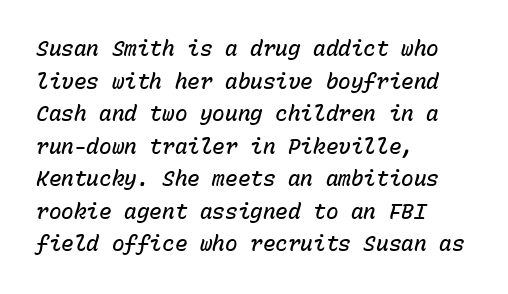
The line-height multiplier appears to be the usual default. Anything drawn beneath the words? Only blank space. The characters look somewhat weighty, a semibold short of true bold. Short note: letters normally spaced. An italicized treatment has been applied to the whole sample. Casual observation: everything's shoved over to the left.
